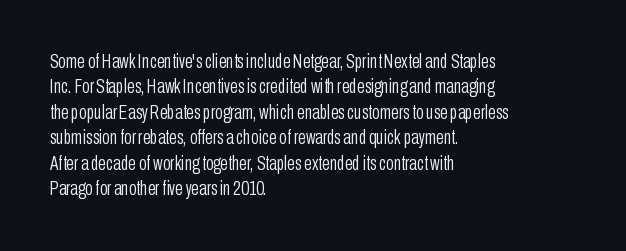
{"italic": "no", "bold": "no", "underline": "no", "align": "left", "line_spacing": "normal", "line_spacing_ratio": 1.27, "letter_spacing": "normal", "letter_spacing_em": 0.0, "glyph_px": 20}
